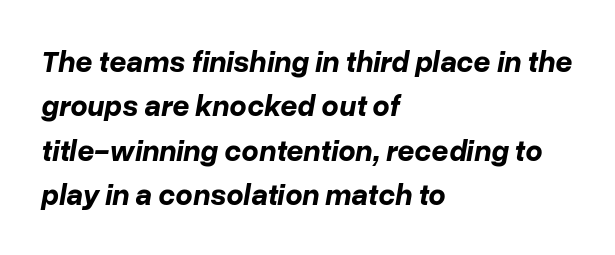
{"italic": "yes", "lean": "right", "slant_degrees": 10, "bold": "yes", "weight": "bold", "width": "normal", "stroke_contrast": "low", "x_height": "medium", "monospaced": "no", "underline": "no", "align": "left", "line_spacing": "normal", "line_spacing_ratio": 1.48, "letter_spacing": "normal", "letter_spacing_em": 0.0, "glyph_px": 30}
